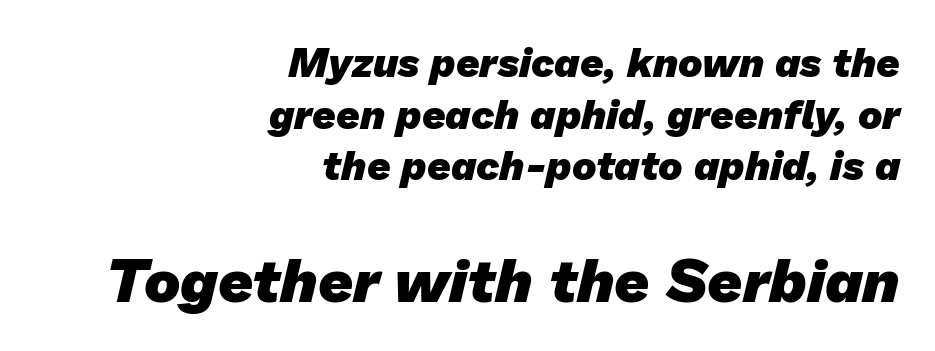
{"serif": "no", "bold": "yes", "weight": "heavy", "width": "normal", "stroke_contrast": "low", "x_height": "medium", "monospaced": "no", "underline": "no", "align": "right", "line_spacing": "normal", "line_spacing_ratio": 1.26, "letter_spacing": "normal", "letter_spacing_em": 0.0, "larger_block": "second", "size_ratio": 1.49, "glyph_px": 61}
